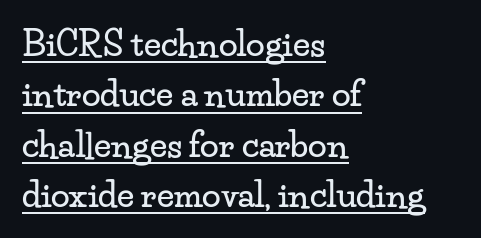
Q: Is the text italic (slanted)? A: No, it is upright.
Q: Is the typeface a serif or a sans-serif typeface? A: Serif.
Q: Is the text underlined? A: Yes.
Q: How is the paragraph aligned? A: Left-aligned.
Q: Is the spacing between letters normal or unusually wide? A: Normal.
Q: Is the spacing between lines tight, normal or loose? A: Normal.
Q: Width (condensed, normal, or wide)? A: Wide.
Q: Stroke contrast? A: Low.
Q: x-height? A: Small.
Q: Monospaced? A: No.
